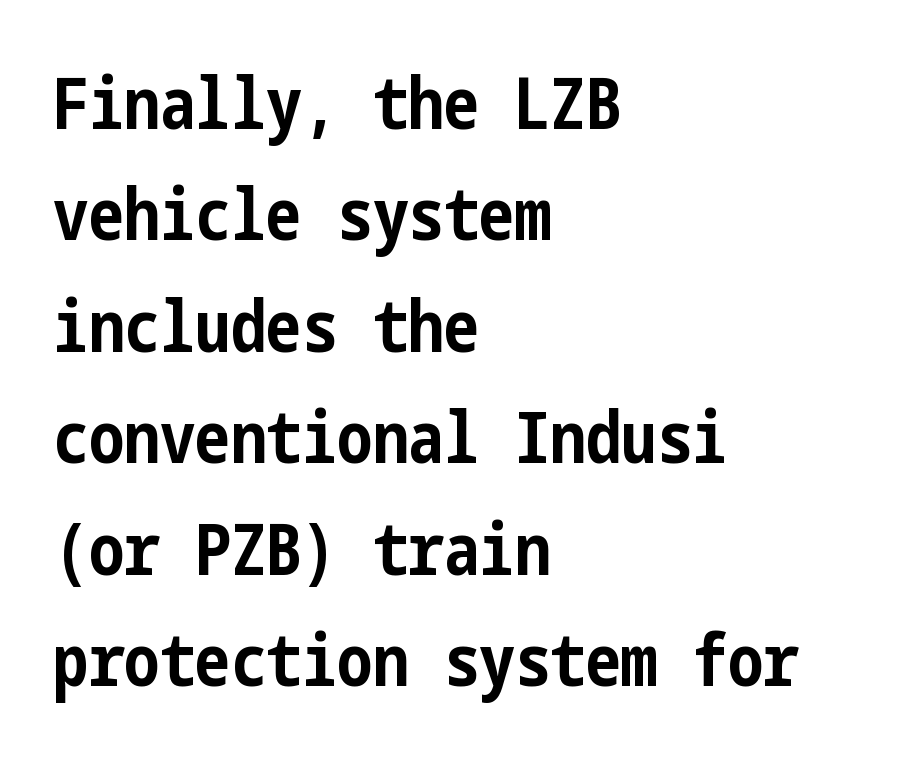
{"serif": "no", "italic": "no", "bold": "yes", "weight": "bold", "width": "condensed", "stroke_contrast": "low", "x_height": "medium", "underline": "no", "align": "left", "line_spacing": "normal", "line_spacing_ratio": 1.57, "letter_spacing": "normal", "letter_spacing_em": 0.0, "glyph_px": 71}
